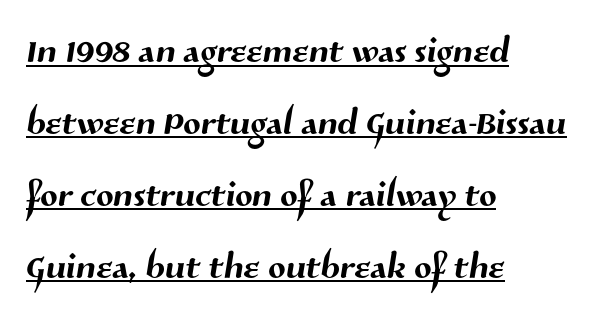
The image shows 51 px sans-serif type; set left-aligned, normal line spacing (1.41x), normal letter spacing, underlined; medium stroke contrast and a medium x-height.
